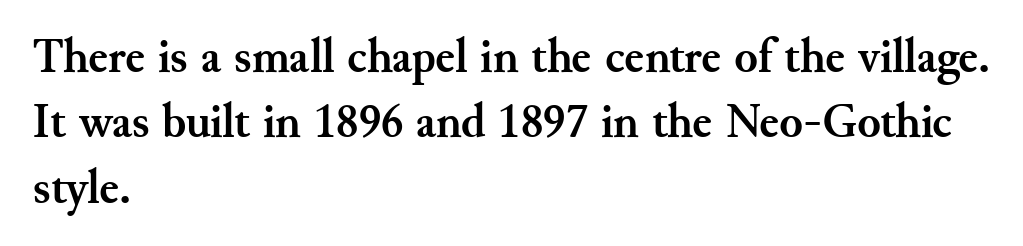
{"serif": "yes", "italic": "no", "bold": "yes", "weight": "semibold", "width": "normal", "stroke_contrast": "medium", "x_height": "small", "monospaced": "no", "underline": "no", "align": "left", "line_spacing": "normal", "line_spacing_ratio": 1.36, "letter_spacing": "normal", "letter_spacing_em": 0.0, "glyph_px": 48}
